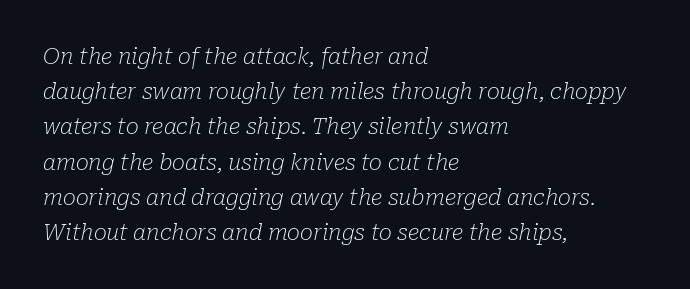
The image shows 22 px text type, italic (leaning right); set left-aligned, normal line spacing (1.6x), normal letter spacing, not underlined.
